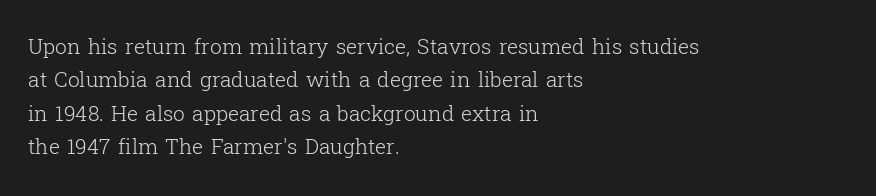
The image shows 21 px text type, upright; set left-aligned, normal line spacing (1.59x), normal letter spacing, not underlined.
